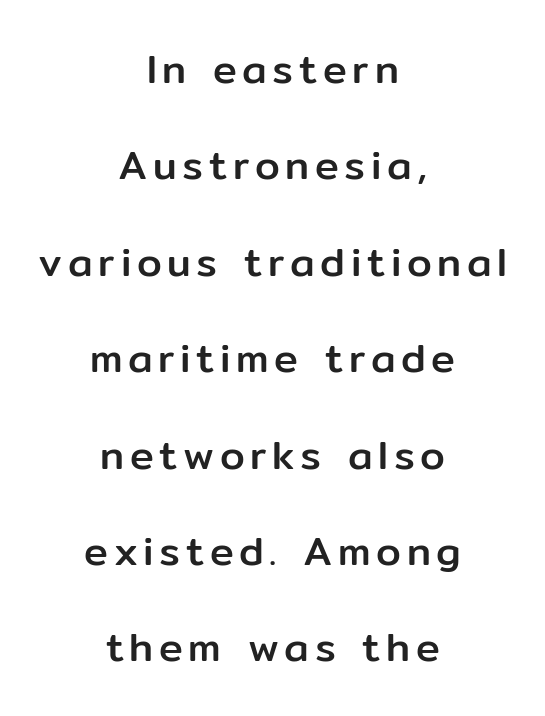
The image shows 40 px sans-serif type, upright; set centered, loose line spacing (2.41x), not underlined; low stroke contrast and a medium x-height.
